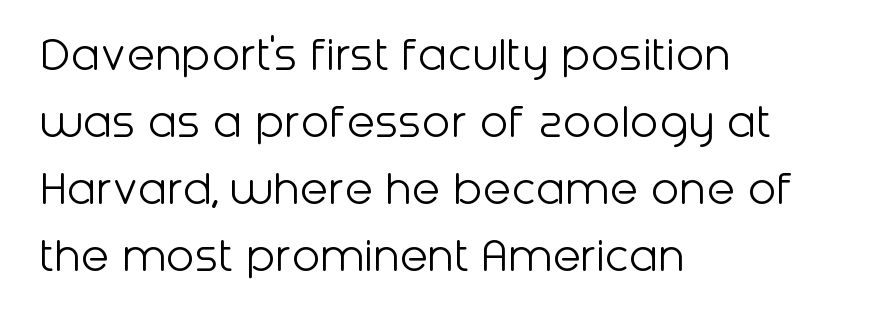
Q: Is the text bold? A: No.
Q: Is the text italic (slanted)? A: No, it is upright.
Q: Is the typeface a serif or a sans-serif typeface? A: Sans-serif.
Q: Is the text underlined? A: No.
Q: How is the paragraph aligned? A: Left-aligned.
Q: Is the spacing between letters normal or unusually wide? A: Normal.
Q: Is the spacing between lines tight, normal or loose? A: Normal.
Q: Width (condensed, normal, or wide)? A: Normal.
Q: Stroke contrast? A: Low.
Q: x-height? A: Medium.
Q: Monospaced? A: No.
